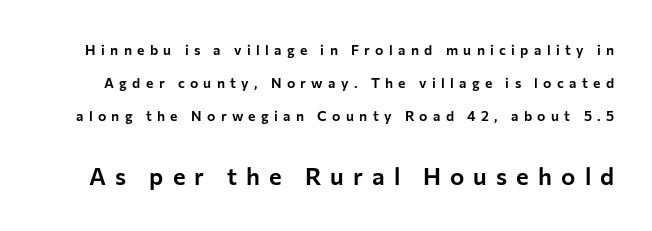
{"italic": "no", "underline": "no", "line_spacing": "loose", "line_spacing_ratio": 2.36, "letter_spacing": "wide", "letter_spacing_em": 0.38, "larger_block": "second", "size_ratio": 1.71, "glyph_px": 24}
